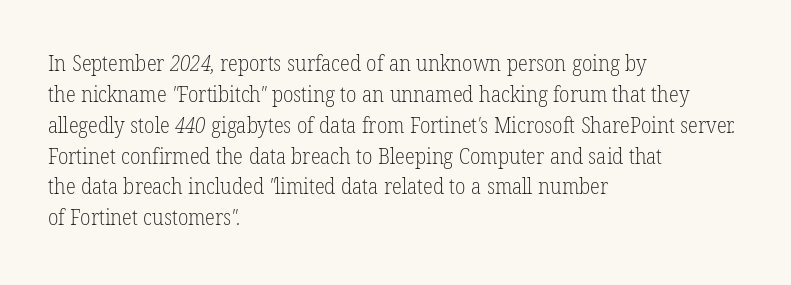
The image shows 21 px text type; set left-aligned, normal line spacing (1.47x), normal letter spacing, not underlined.
